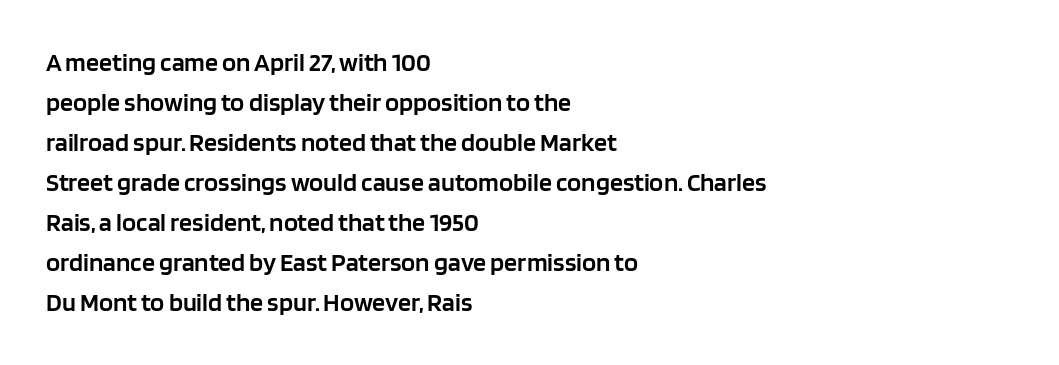
Leading matches the norm, producing a regular column. The passage is arranged the way most books set body copy — flush left. Anything drawn beneath the words? Only blank space. Typesetter's note: demi weight, one step under bold.
